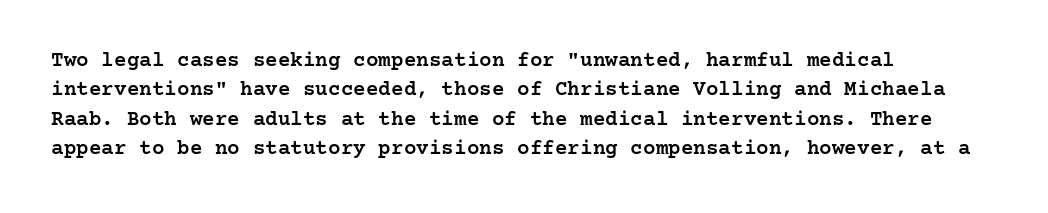
The image shows 21 px text type, upright; set left-aligned, normal line spacing (1.4x), normal letter spacing, not underlined.
